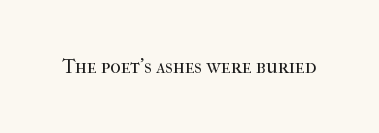
Q: Is the text bold? A: No.
Q: Is the text italic (slanted)? A: No, it is upright.
Q: Is the text underlined? A: No.
Q: Is the spacing between letters normal or unusually wide? A: Normal.
